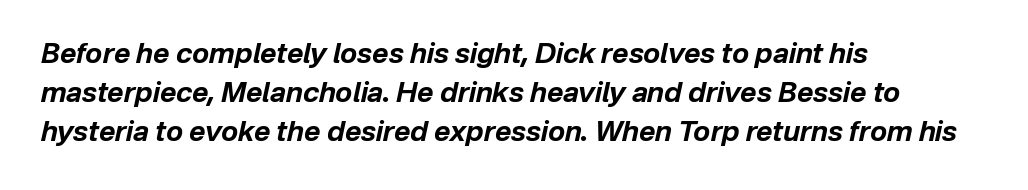
{"italic": "yes", "lean": "right", "slant_degrees": 12, "bold": "yes", "weight": "bold", "width": "normal", "stroke_contrast": "low", "x_height": "medium", "monospaced": "no", "underline": "no", "align": "left", "line_spacing": "normal", "line_spacing_ratio": 1.4, "letter_spacing": "normal", "letter_spacing_em": 0.0, "glyph_px": 28}
